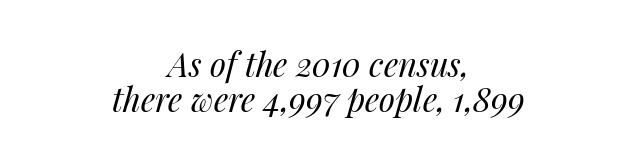
Q: Is the text bold? A: No.
Q: Is the text italic (slanted)? A: Yes, it leans right by about 14 degrees.
Q: Is the text underlined? A: No.
Q: How is the paragraph aligned? A: Centered.
Q: Is the spacing between letters normal or unusually wide? A: Normal.
Q: Is the spacing between lines tight, normal or loose? A: Tight.
Q: Width (condensed, normal, or wide)? A: Normal.
Q: Stroke contrast? A: Medium.
Q: x-height? A: Medium.
Q: Monospaced? A: No.
